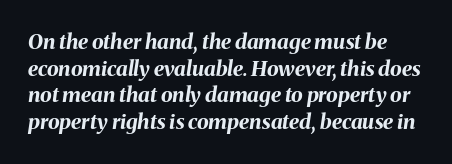
The image shows 21 px bold type, italic (leaning right); set normal line spacing (1.27x), normal letter spacing, not underlined.
